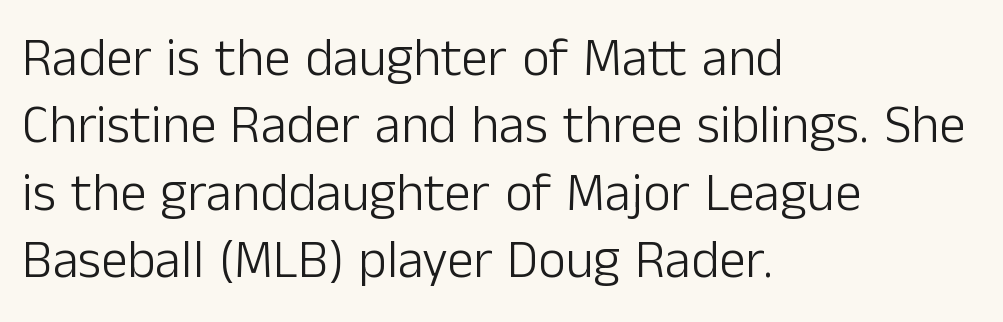
The image shows 53 px light sans-serif type, upright; set left-aligned, normal line spacing (1.27x), normal letter spacing, not underlined; low stroke contrast and a medium x-height.
